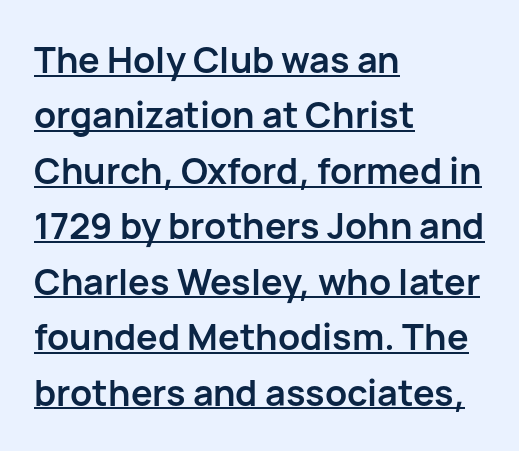
Q: Is the text bold? A: Yes.
Q: Is the text italic (slanted)? A: No, it is upright.
Q: Is the typeface a serif or a sans-serif typeface? A: Sans-serif.
Q: Is the text underlined? A: Yes.
Q: How is the paragraph aligned? A: Left-aligned.
Q: Is the spacing between letters normal or unusually wide? A: Normal.
Q: Is the spacing between lines tight, normal or loose? A: Normal.
Q: Width (condensed, normal, or wide)? A: Normal.
Q: Stroke contrast? A: Low.
Q: x-height? A: Medium.
Q: Monospaced? A: No.
